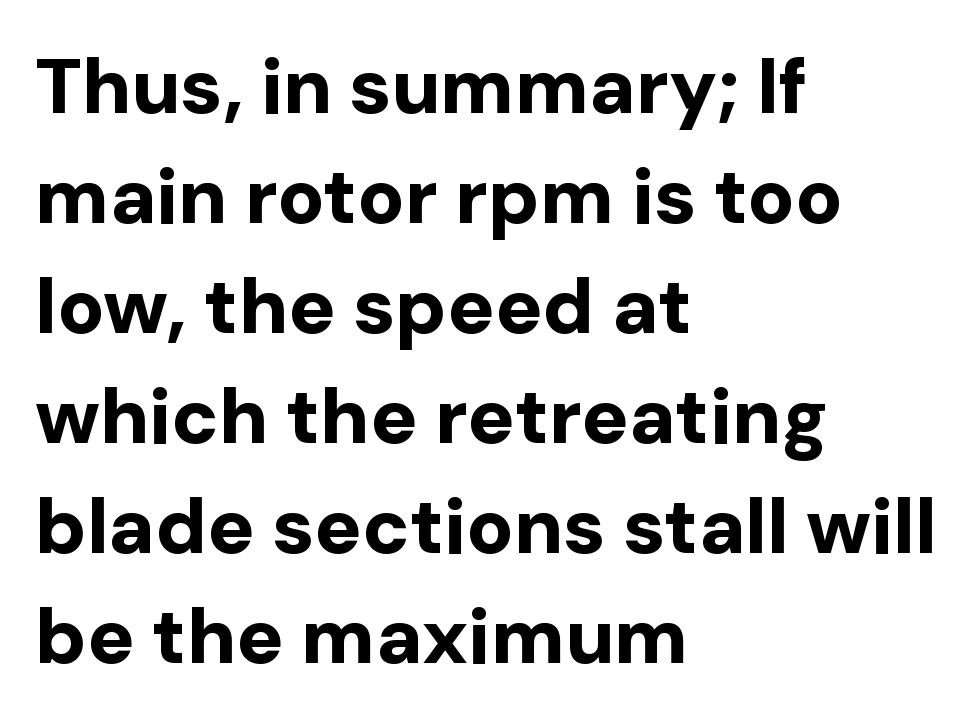
Students, note that the glyphs here touch the page at normal intervals. A typesetter would call this proportional, since set widths differ per character. Summary of weight: heavy, a full bold. Quick note: interline space is typical.
